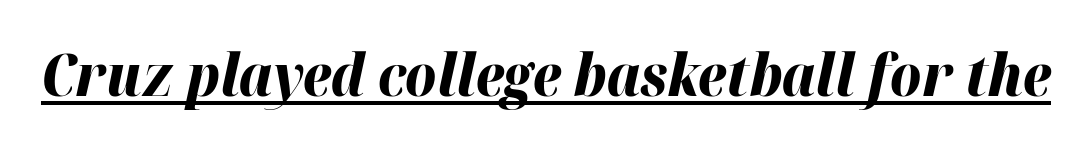
Q: Is the text bold? A: Yes.
Q: Is the text italic (slanted)? A: Yes, it leans right by about 12 degrees.
Q: Is the text underlined? A: Yes.
Q: Is the spacing between letters normal or unusually wide? A: Normal.
Q: Width (condensed, normal, or wide)? A: Normal.
Q: Stroke contrast? A: High.
Q: x-height? A: Medium.
Q: Monospaced? A: No.
